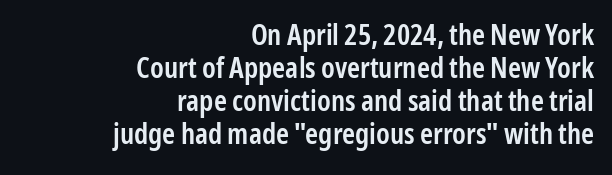
This sample uses plain, unmodified letter spacing. The area under the type is left untouched. You could not count columns in this text — the font is proportionally spaced. Reading down the block, your eye finds every line finishing at a fixed right position.
